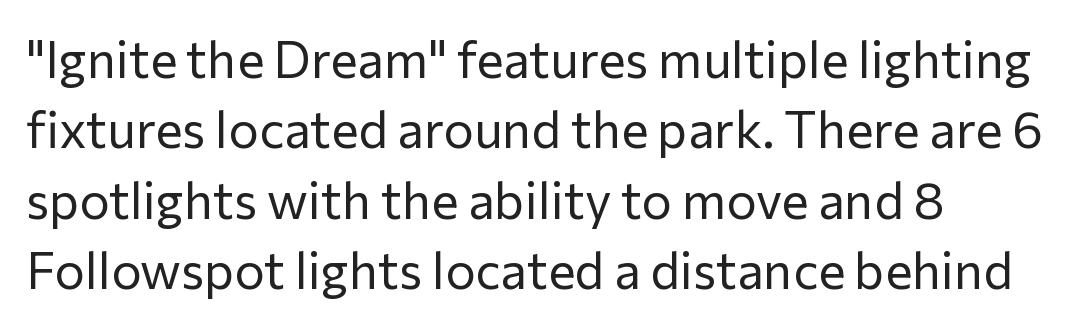
The font's upright variant was chosen for this text. Casual observation: everything's shoved over to the left. The passage shown is typed in a proportional face where columns would drift. No extra tracking has been applied to these lines.
